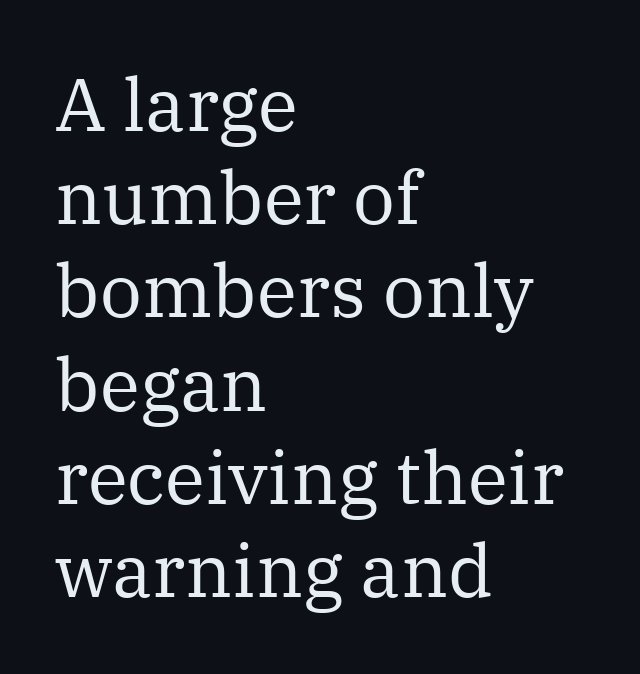
Default kerning and tracking; the words read as compact shapes. Just letters on the line, the space beneath them empty. Character widths vary here, with narrow letters taking less room than wide ones. What's the leading like? Ordinary, nothing unusual.
